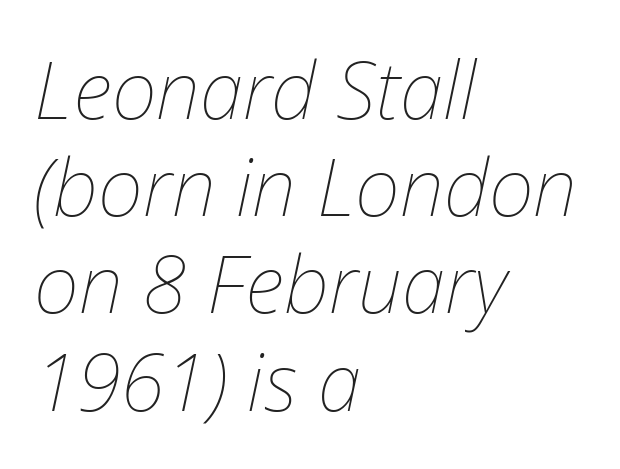
It's the slanting kind of type. The strokes carry an ordinary text weight at most. Caption: multi-line text, flush left, ragged right. The line texture is even and compact thanks to regular tracking.
